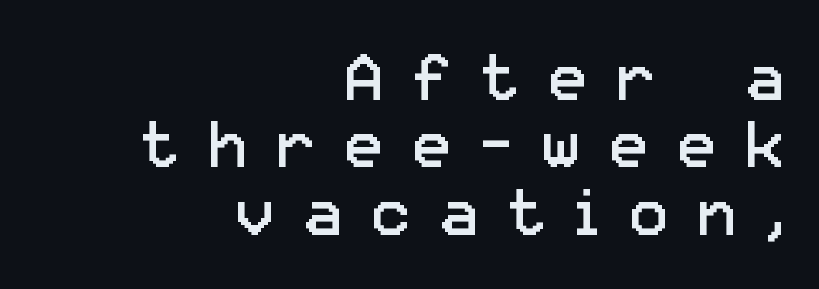
{"serif": "no", "italic": "no", "bold": "no", "weight": "regular", "width": "normal", "stroke_contrast": "low", "x_height": "medium", "monospaced": "no", "underline": "no", "align": "right", "line_spacing": "tight", "line_spacing_ratio": 1.02, "letter_spacing": "wide", "letter_spacing_em": 0.43, "glyph_px": 66}
